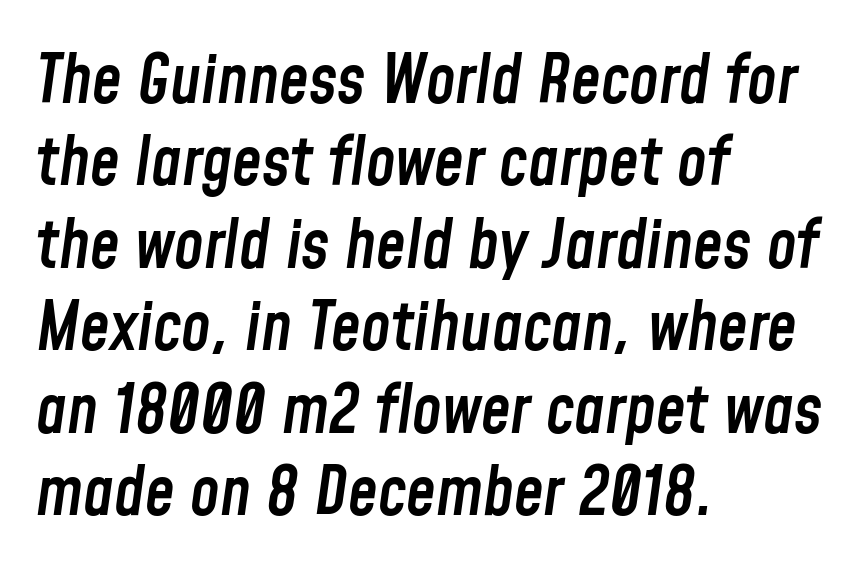
{"italic": "yes", "lean": "right", "slant_degrees": 8, "bold": "semi", "weight": "semibold", "width": "condensed", "stroke_contrast": "low", "x_height": "medium", "monospaced": "no", "underline": "no", "align": "left", "line_spacing_ratio": 1.23, "letter_spacing": "normal", "letter_spacing_em": 0.0, "glyph_px": 67}
